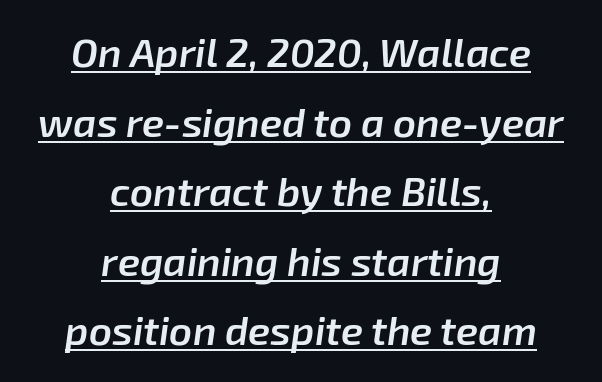
The image shows 40 px semibold type, italic (leaning right); set centered, line spacing 1.74x, normal letter spacing, underlined; low stroke contrast and a medium x-height.
